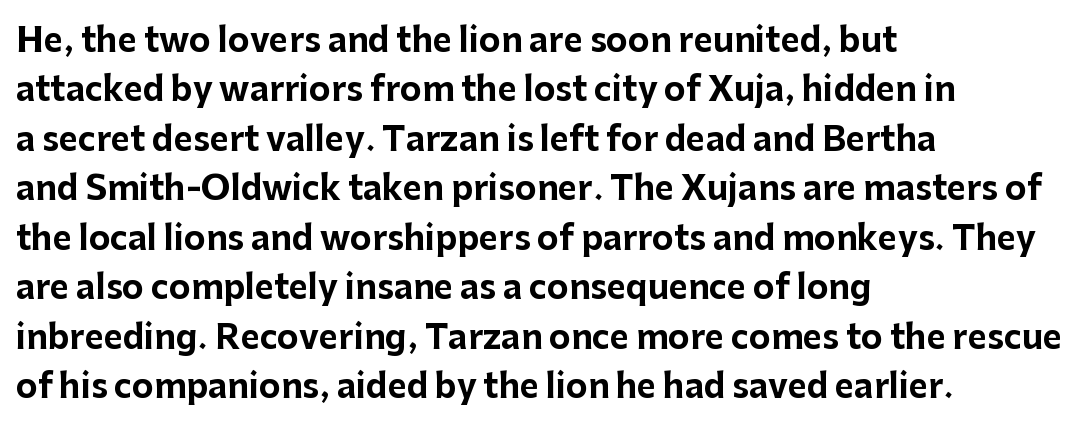
{"serif": "no", "italic": "no", "bold": "yes", "weight": "bold", "width": "normal", "stroke_contrast": "low", "x_height": "medium", "monospaced": "no", "underline": "no", "align": "left", "line_spacing": "normal", "line_spacing_ratio": 1.5, "letter_spacing": "normal", "letter_spacing_em": 0.0, "glyph_px": 33}
